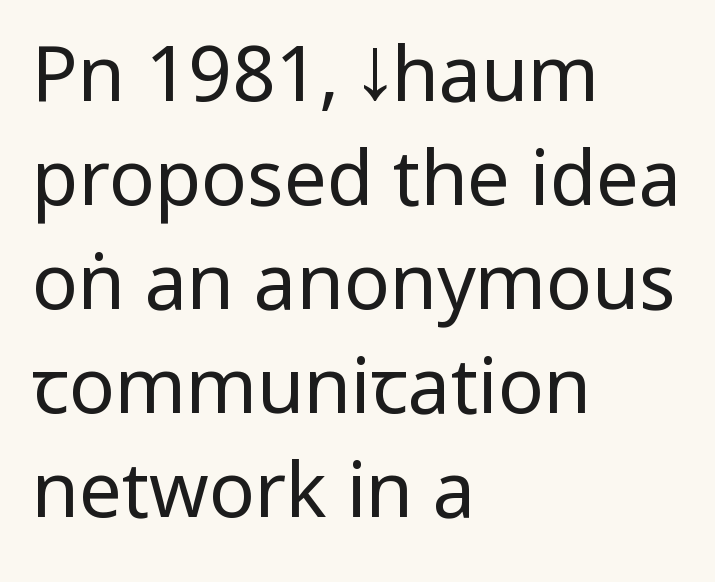
{"serif": "no", "italic": "no", "bold": "no", "weight": "regular", "width": "condensed", "stroke_contrast": "low", "x_height": "large", "monospaced": "no", "underline": "no", "align": "left", "line_spacing": "normal", "line_spacing_ratio": 1.37, "letter_spacing": "normal", "letter_spacing_em": 0.0, "glyph_px": 76}
